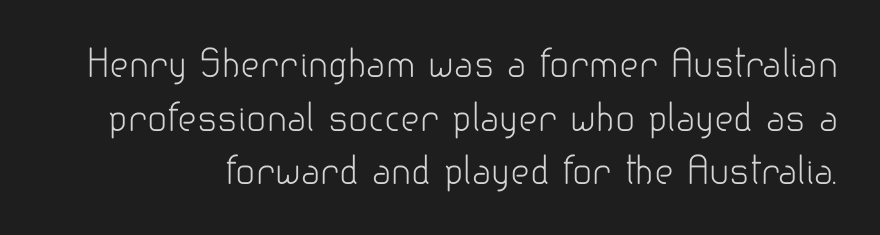
Unlike a traditional serif, this face leaves its strokes unadorned. Weight: in the light-to-regular range. The passage shown is not underscored anywhere. Does extra space separate the letters? No, they use regular spacing. Horizontal bands of white between lines are of average thickness.
